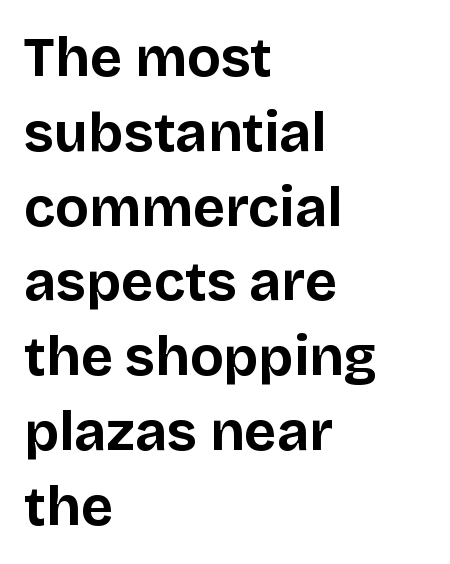
Letterform terminals end flat and unadorned throughout the passage. Each letter keeps its own natural width here, so spacing adapts to shape. Does the weight exceed regular? Yes, all the way to bold. Baseline-to-baseline distance is the conventional proportion of letter height.
